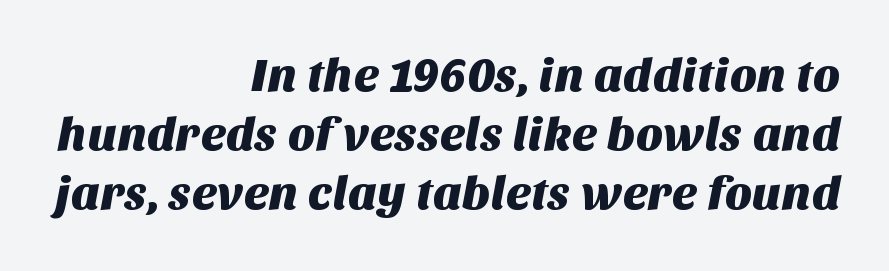
{"serif": "no", "width": "normal", "stroke_contrast": "medium", "x_height": "large", "monospaced": "no", "underline": "no", "align": "right", "line_spacing": "normal", "line_spacing_ratio": 1.26, "letter_spacing": "normal", "letter_spacing_em": 0.0, "glyph_px": 47}
